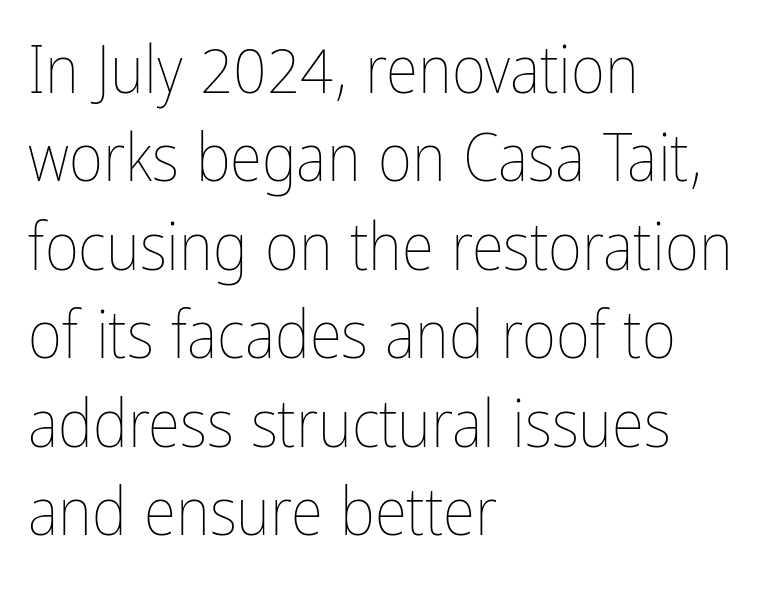
{"italic": "no", "bold": "no", "weight": "thin", "width": "condensed", "stroke_contrast": "low", "x_height": "medium", "monospaced": "no", "underline": "no", "align": "left", "line_spacing": "normal", "line_spacing_ratio": 1.34, "letter_spacing": "normal", "letter_spacing_em": 0.0, "glyph_px": 66}
